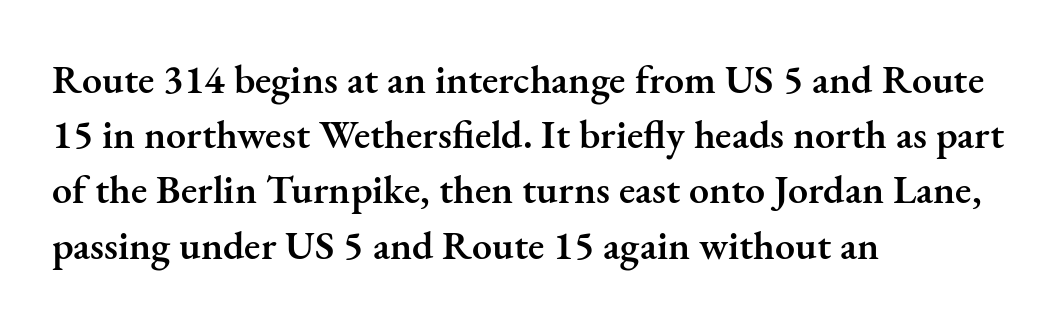
{"serif": "yes", "italic": "no", "bold": "semi", "weight": "semibold", "width": "normal", "stroke_contrast": "medium", "x_height": "small", "monospaced": "no", "underline": "no", "align": "left", "line_spacing": "normal", "line_spacing_ratio": 1.38, "letter_spacing": "normal", "letter_spacing_em": 0.0, "glyph_px": 40}
